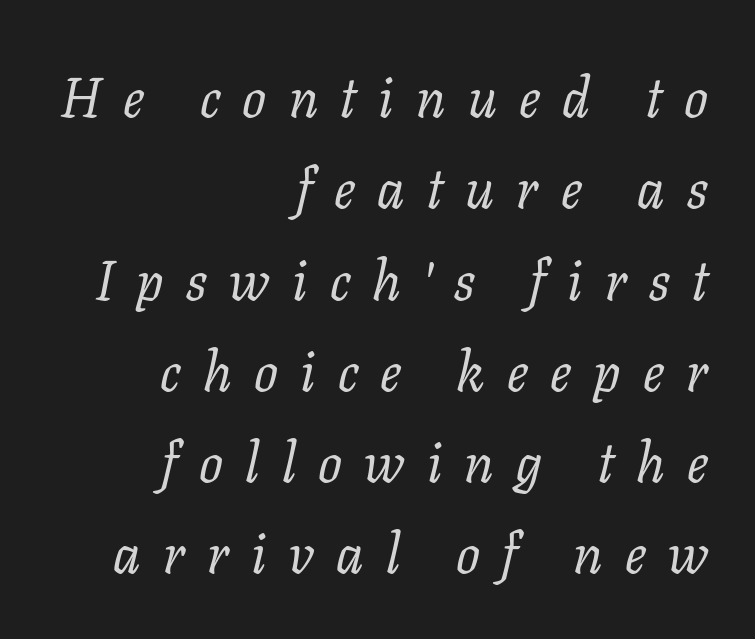
Q: Is the text bold? A: No.
Q: Is the text italic (slanted)? A: Yes, it leans right by about 11 degrees.
Q: Is the typeface a serif or a sans-serif typeface? A: Serif.
Q: Is the text underlined? A: No.
Q: How is the paragraph aligned? A: Right-aligned.
Q: Is the spacing between letters normal or unusually wide? A: Unusually wide.
Q: Is the spacing between lines tight, normal or loose? A: Normal.
Q: Width (condensed, normal, or wide)? A: Normal.
Q: Stroke contrast? A: Low.
Q: x-height? A: Medium.
Q: Monospaced? A: No.
